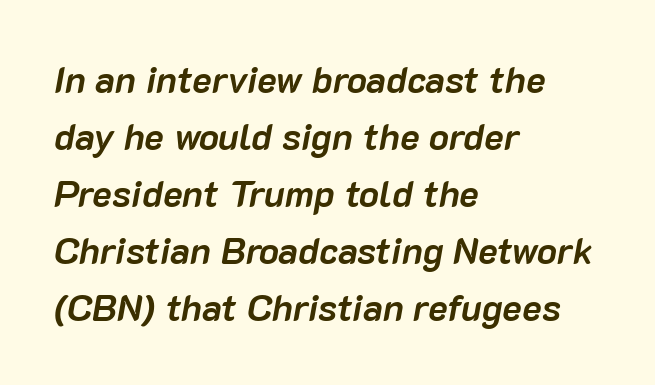
Descender tails drop into unmarked territory. A classic flush-left, rag-right setting is used for this passage. Varying glyph widths throughout — classic text-font behaviour. Each word holds together tightly as a unit, with standard inter-letter gaps. Each new line begins a customary step beneath the previous one. Observe the lean: these are italic letterforms.
